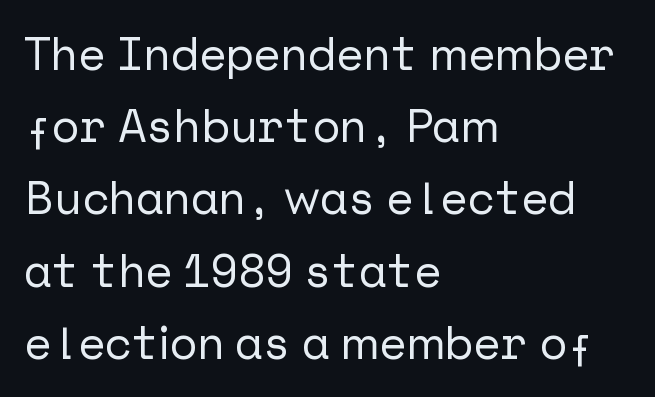
The image shows 46 px sans-serif type, upright; set left-aligned, normal line spacing (1.57x), normal letter spacing, not underlined; low stroke contrast and a medium x-height.
